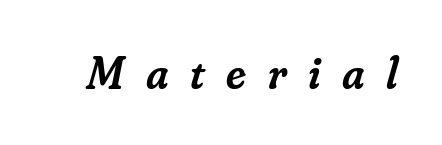
The string is rendered with underlining switched off. This is oblique type, the kind used for emphasis or titles. Letter spacing: wide. These lines are composed in type with serifs. Weight check: semibold — heavier than regular, not quite bold.
